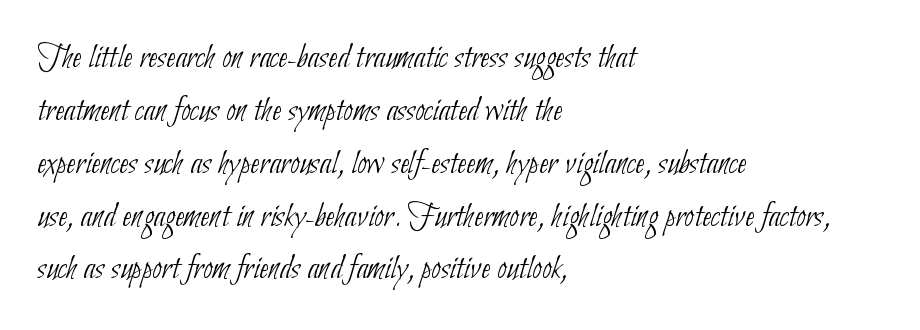
{"serif": "no", "bold": "no", "weight": "thin", "width": "condensed", "stroke_contrast": "low", "x_height": "small", "monospaced": "no", "underline": "no", "align": "left", "line_spacing": "normal", "line_spacing_ratio": 1.51, "letter_spacing": "normal", "letter_spacing_em": 0.0, "glyph_px": 35}
